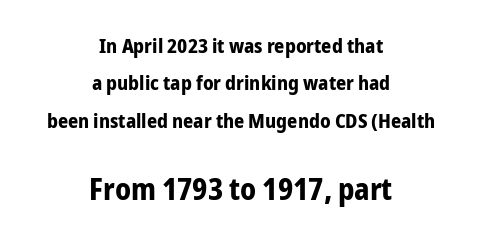
{"serif": "no", "italic": "no", "bold": "yes", "weight": "bold", "width": "condensed", "stroke_contrast": "low", "x_height": "medium", "monospaced": "no", "underline": "no", "align": "center", "line_spacing_ratio": 1.87, "letter_spacing": "normal", "letter_spacing_em": 0.0, "larger_block": "second", "size_ratio": 1.5, "glyph_px": 30}
